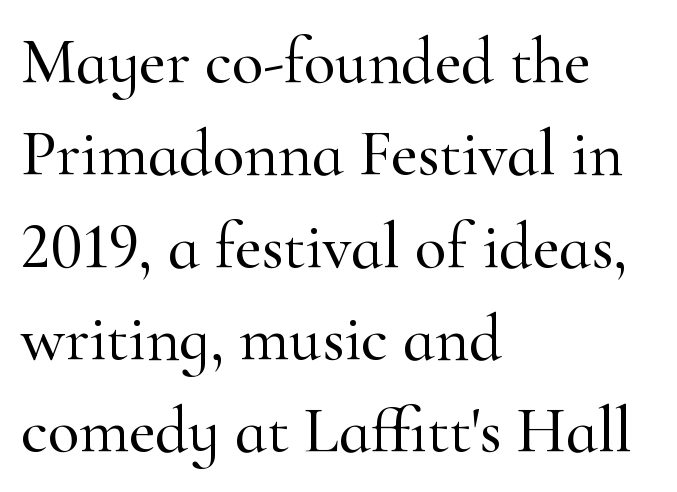
{"serif": "yes", "italic": "no", "width": "normal", "stroke_contrast": "high", "x_height": "small", "monospaced": "no", "underline": "no", "align": "left", "line_spacing": "normal", "line_spacing_ratio": 1.42, "letter_spacing": "normal", "letter_spacing_em": 0.0, "glyph_px": 65}
